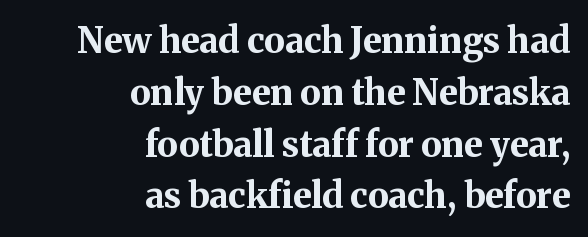
Q: Is the text bold? A: Yes.
Q: Is the text italic (slanted)? A: No, it is upright.
Q: Is the typeface a serif or a sans-serif typeface? A: Serif.
Q: Is the text underlined? A: No.
Q: How is the paragraph aligned? A: Right-aligned.
Q: Is the spacing between letters normal or unusually wide? A: Normal.
Q: Is the spacing between lines tight, normal or loose? A: Normal.
Q: Width (condensed, normal, or wide)? A: Normal.
Q: Stroke contrast? A: Medium.
Q: x-height? A: Medium.
Q: Monospaced? A: No.
